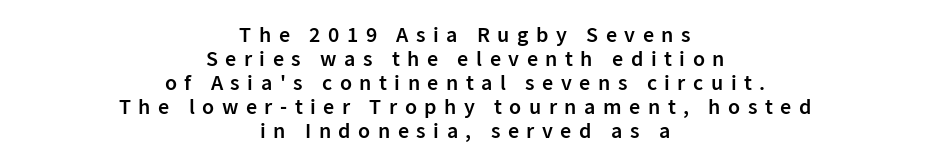
{"italic": "no", "bold": "semi", "underline": "no", "align": "center", "line_spacing": "tight", "line_spacing_ratio": 1.09, "letter_spacing": "wide", "letter_spacing_em": 0.34, "glyph_px": 22}
